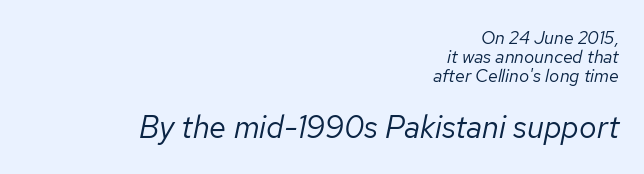
Stems here are at most as thick as an everyday book face. Vertical spacing — tight. Nobody drew a line under any word here. The font's italic variant was chosen for this text. Between one letter and the next there's only the usual sliver of space.
